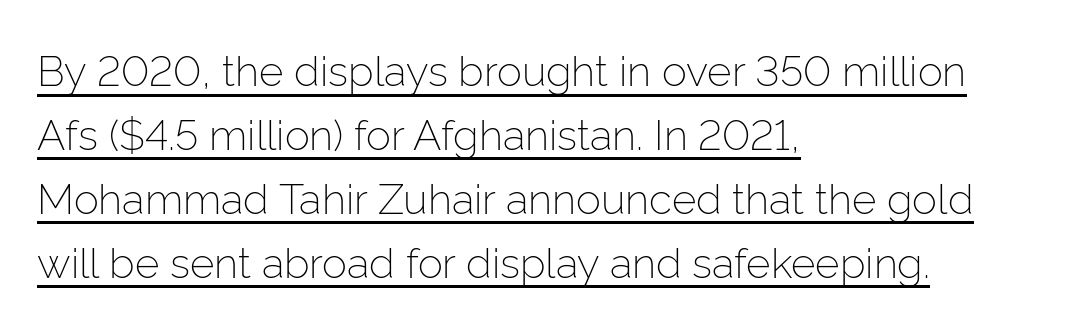
Q: Is the text bold? A: No.
Q: Is the text italic (slanted)? A: No, it is upright.
Q: Is the typeface a serif or a sans-serif typeface? A: Sans-serif.
Q: Is the text underlined? A: Yes.
Q: How is the paragraph aligned? A: Left-aligned.
Q: Is the spacing between letters normal or unusually wide? A: Normal.
Q: Is the spacing between lines tight, normal or loose? A: Normal.
Q: Width (condensed, normal, or wide)? A: Normal.
Q: Stroke contrast? A: Low.
Q: x-height? A: Medium.
Q: Monospaced? A: No.
